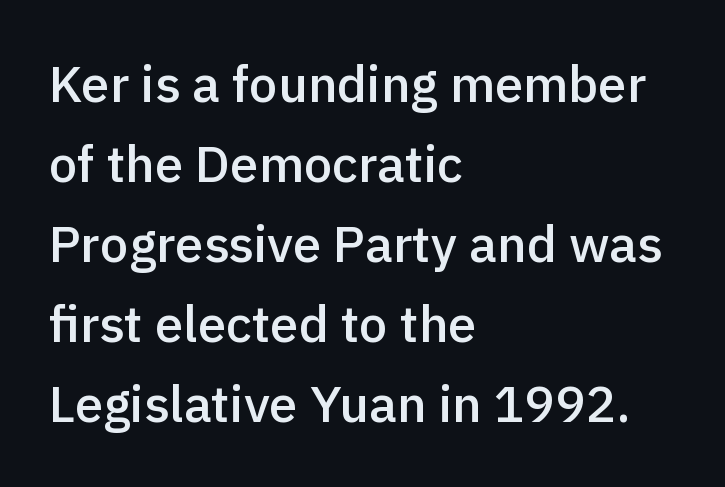
{"serif": "no", "italic": "no", "bold": "semi", "weight": "semibold", "width": "normal", "x_height": "medium", "monospaced": "no", "underline": "no", "align": "left", "line_spacing": "normal", "line_spacing_ratio": 1.57, "letter_spacing": "normal", "letter_spacing_em": 0.0, "glyph_px": 51}
